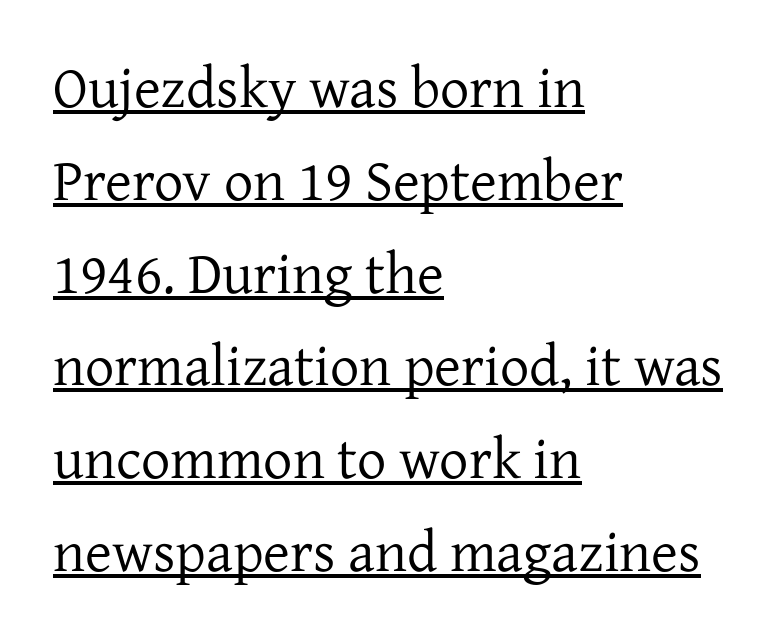
Caption: multi-line text, flush left, ragged right. The lines sit at an ordinary, default distance from one another. The letters look calm and open, with moderate or lighter stems. Between one letter and the next there's only the usual sliver of space. Unlike a clean sans, this face finishes its strokes with serifs.
